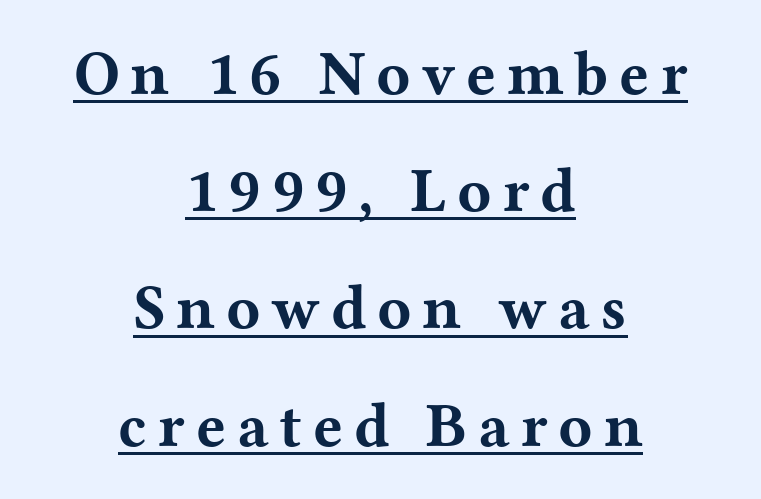
{"serif": "yes", "italic": "no", "bold": "yes", "weight": "bold", "width": "wide", "stroke_contrast": "medium", "x_height": "medium", "monospaced": "no", "underline": "yes", "align": "center", "line_spacing_ratio": 1.86, "glyph_px": 63}
